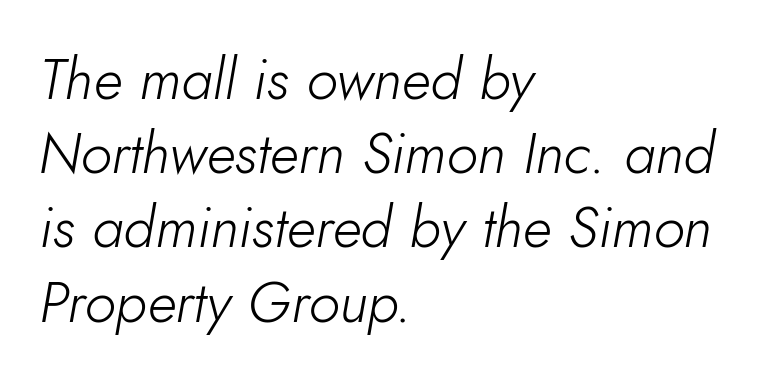
The image shows 58 px light type, italic (leaning right); set left-aligned, normal line spacing (1.28x), normal letter spacing, not underlined; low stroke contrast and a small x-height.
